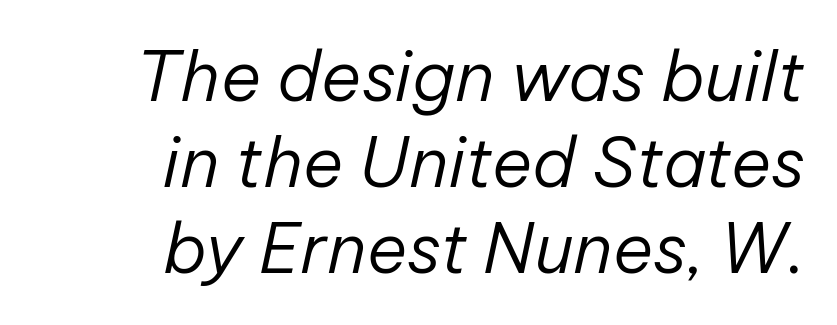
The lines sit at an ordinary, default distance from one another. Right-aligned paragraph, ragged on the left. Here the glyphs are tracked normally, forming tight word shapes. The passage shown is not bold in any degree. Rendered with sloped, italic letterforms. Here the designer chose a conventional face with non-uniform glyph widths.
